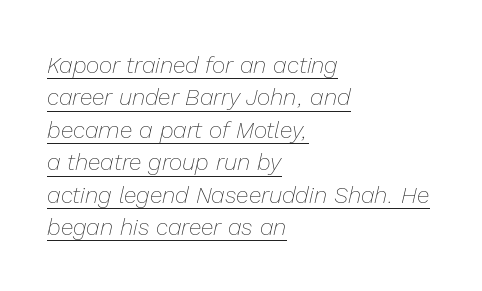
Q: Is the text bold? A: No.
Q: Is the text italic (slanted)? A: Yes, it leans right by about 13 degrees.
Q: Is the text underlined? A: Yes.
Q: How is the paragraph aligned? A: Left-aligned.
Q: Is the spacing between letters normal or unusually wide? A: Normal.
Q: Is the spacing between lines tight, normal or loose? A: Normal.
